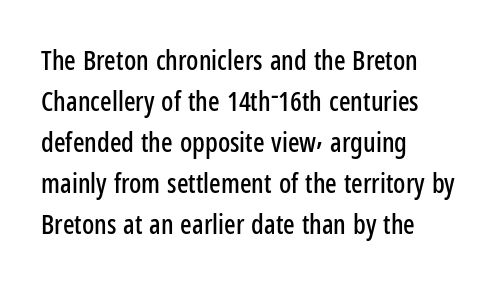
Q: Is the text italic (slanted)? A: No, it is upright.
Q: Is the text underlined? A: No.
Q: How is the paragraph aligned? A: Left-aligned.
Q: Is the spacing between letters normal or unusually wide? A: Normal.
Q: Is the spacing between lines tight, normal or loose? A: Normal.
